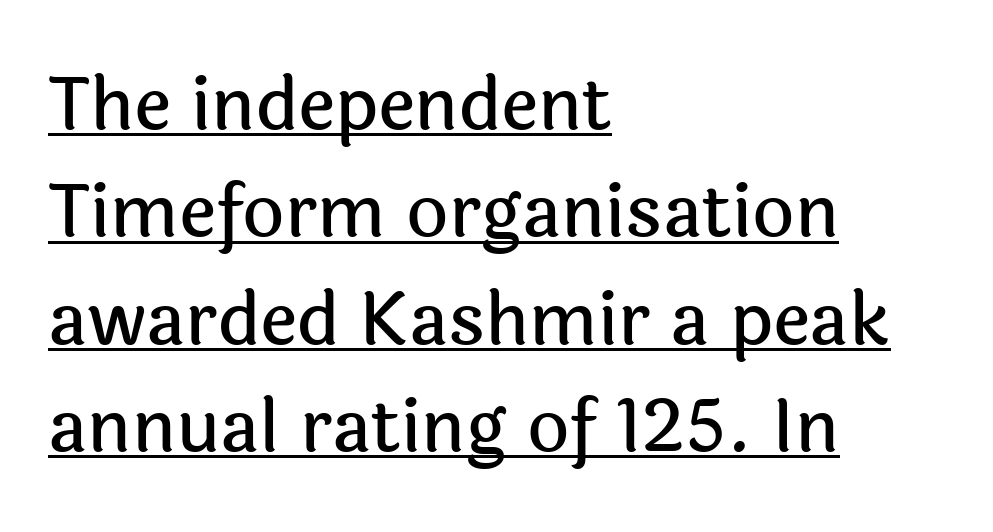
Q: Is the text italic (slanted)? A: No, it is upright.
Q: Is the typeface a serif or a sans-serif typeface? A: Sans-serif.
Q: Is the text underlined? A: Yes.
Q: How is the paragraph aligned? A: Left-aligned.
Q: Is the spacing between letters normal or unusually wide? A: Normal.
Q: Is the spacing between lines tight, normal or loose? A: Normal.
Q: Width (condensed, normal, or wide)? A: Normal.
Q: x-height? A: Medium.
Q: Monospaced? A: No.
